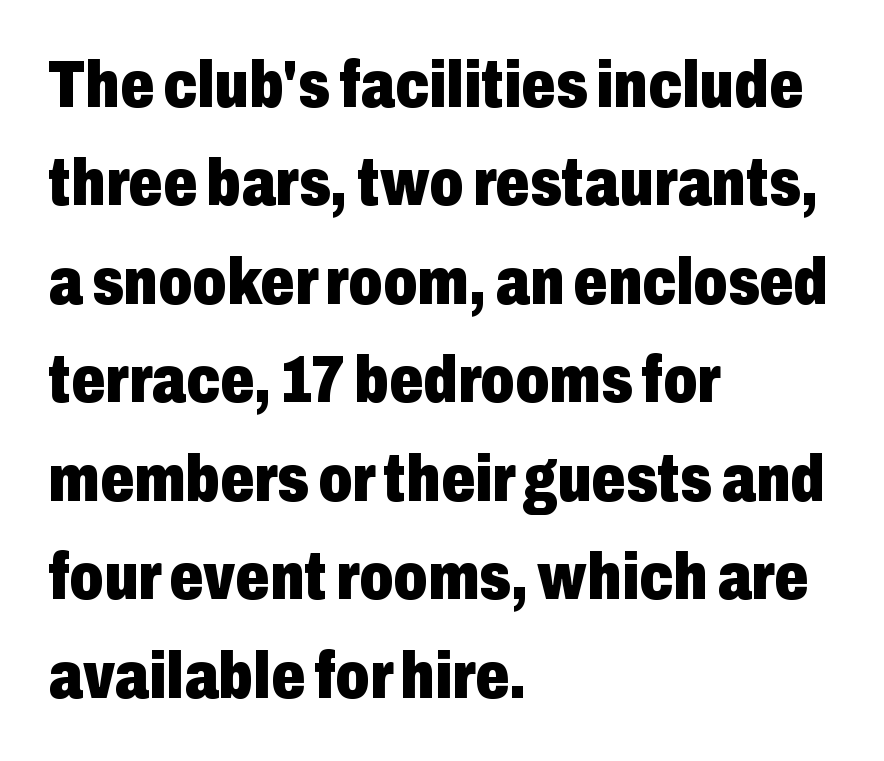
The lettering holds an erect, upright posture throughout. The passage shown is typeset with a sans-serif family. Is this a fixed-width face? No — the glyphs have proportional, varying widths. The type is set solid horizontally, with unmodified tracking. Leading: standard. The glyphs have the mass of a bold cut.
